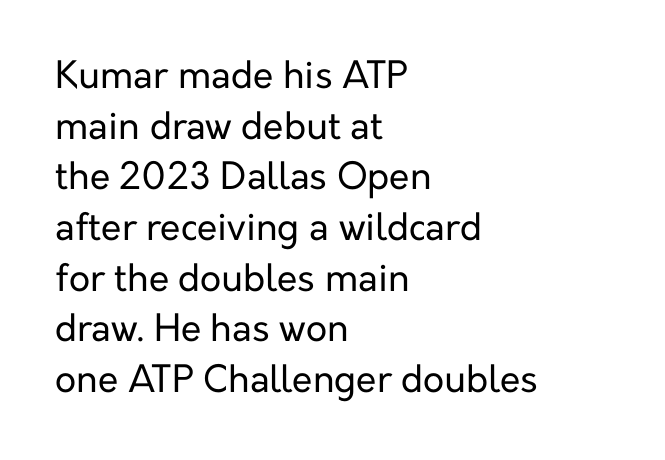
Here the designer chose a conventional face with non-uniform glyph widths. No feet cap the strokes, marking this as sans-serif type. These lines keep a tight, regular rhythm from letter to letter. The area under the type is left untouched. Layout note: lines flush left. The lettering stays uniformly vertical, giving the passage a roman look.
